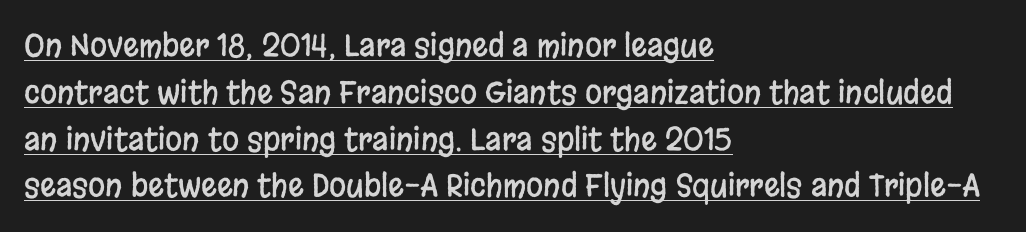
Q: Is the text italic (slanted)? A: No, it is upright.
Q: Is the typeface a serif or a sans-serif typeface? A: Sans-serif.
Q: Is the text underlined? A: Yes.
Q: How is the paragraph aligned? A: Left-aligned.
Q: Is the spacing between letters normal or unusually wide? A: Normal.
Q: Is the spacing between lines tight, normal or loose? A: Normal.
Q: Width (condensed, normal, or wide)? A: Condensed.
Q: Stroke contrast? A: Low.
Q: x-height? A: Large.
Q: Monospaced? A: No.
